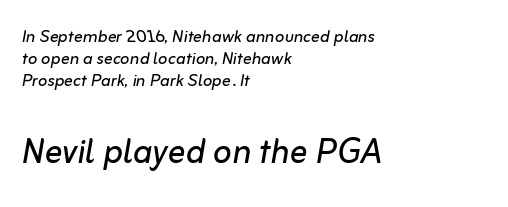
If you squint, the bottom block still reads clearly — it's the larger of the two. These lines are set flush left with a ragged right edge. Vertically, the passage feels compressed, each row crowding the next. The typeface has the unassuming heft of standard copy or less.
